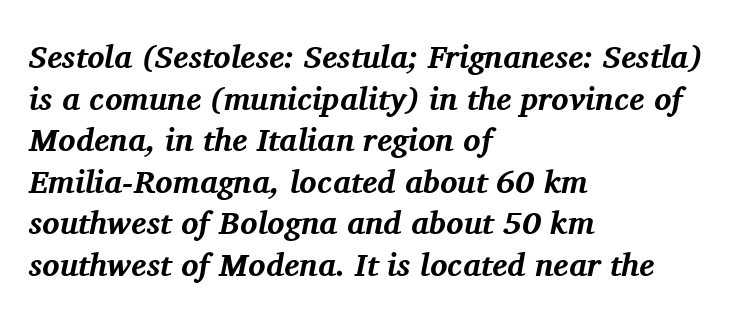
Q: Is the text bold? A: Yes.
Q: Is the text italic (slanted)? A: Yes, it leans right by about 11 degrees.
Q: Is the typeface a serif or a sans-serif typeface? A: Serif.
Q: Is the text underlined? A: No.
Q: How is the paragraph aligned? A: Left-aligned.
Q: Is the spacing between letters normal or unusually wide? A: Normal.
Q: Is the spacing between lines tight, normal or loose? A: Normal.
Q: Width (condensed, normal, or wide)? A: Normal.
Q: Stroke contrast? A: Medium.
Q: x-height? A: Medium.
Q: Monospaced? A: No.
